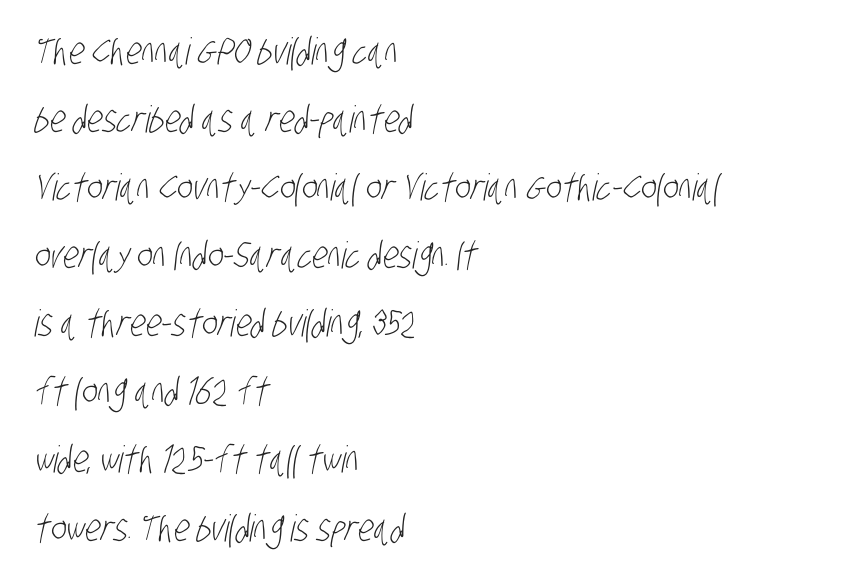
Q: Is the text bold? A: No.
Q: Is the typeface a serif or a sans-serif typeface? A: Sans-serif.
Q: Is the text underlined? A: No.
Q: How is the paragraph aligned? A: Left-aligned.
Q: Is the spacing between letters normal or unusually wide? A: Normal.
Q: Width (condensed, normal, or wide)? A: Condensed.
Q: Stroke contrast? A: Low.
Q: x-height? A: Large.
Q: Monospaced? A: No.
